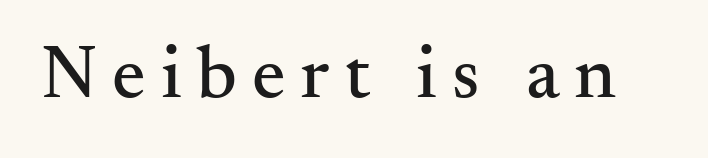
{"serif": "yes", "italic": "no", "width": "normal", "stroke_contrast": "medium", "x_height": "small", "monospaced": "no", "underline": "no", "letter_spacing": "wide", "letter_spacing_em": 0.2, "glyph_px": 75}
